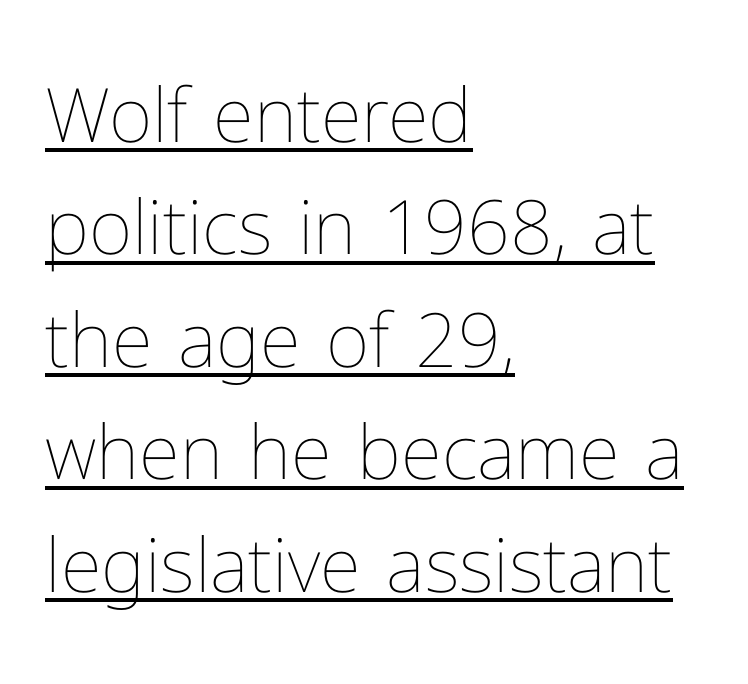
Q: Is the text bold? A: No.
Q: Is the text italic (slanted)? A: No, it is upright.
Q: Is the text underlined? A: Yes.
Q: How is the paragraph aligned? A: Left-aligned.
Q: Is the spacing between letters normal or unusually wide? A: Normal.
Q: Is the spacing between lines tight, normal or loose? A: Normal.
Q: Width (condensed, normal, or wide)? A: Normal.
Q: Stroke contrast? A: Low.
Q: x-height? A: Medium.
Q: Monospaced? A: No.
